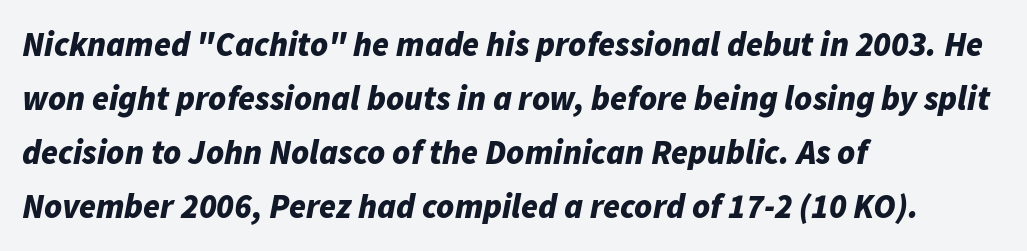
Q: Is the text bold? A: Yes.
Q: Is the text italic (slanted)? A: Yes, it leans right by about 11 degrees.
Q: Is the text underlined? A: No.
Q: How is the paragraph aligned? A: Left-aligned.
Q: Is the spacing between letters normal or unusually wide? A: Normal.
Q: Is the spacing between lines tight, normal or loose? A: Normal.
Q: Width (condensed, normal, or wide)? A: Normal.
Q: Stroke contrast? A: Low.
Q: x-height? A: Medium.
Q: Monospaced? A: No.
